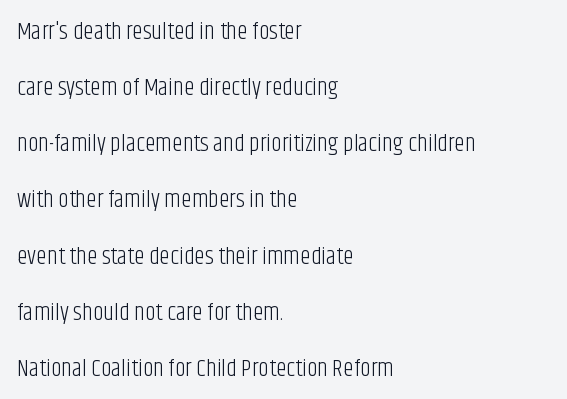
Stem width sits at or under what a default text font uses. Left-aligned paragraph, ragged on the right. When letters stand straight like this, we call the style roman or upright. Between one letter and the next there's only the usual sliver of space. The passage shown is not underscored anywhere.
